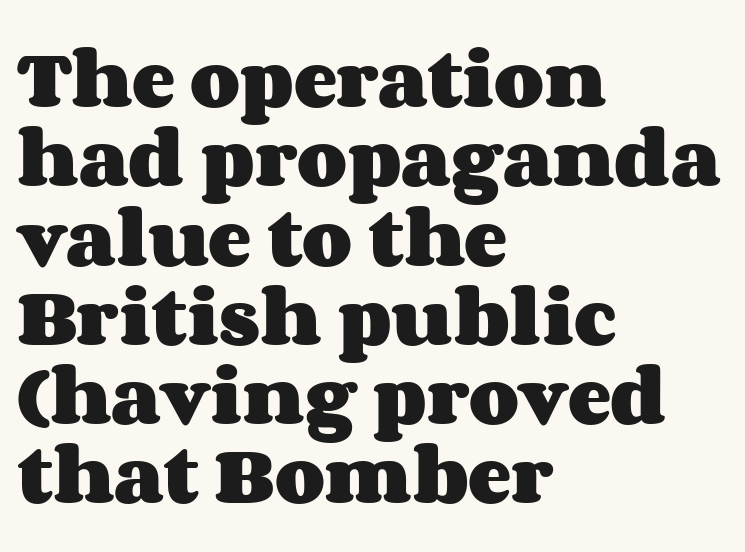
Type without underlining. Spacing between characters is what you'd get straight out of the box. These lines were composed using upright roman letters. Is the block centered? No — it sits flush against the left margin. Character widths vary here, with narrow letters taking less room than wide ones.
